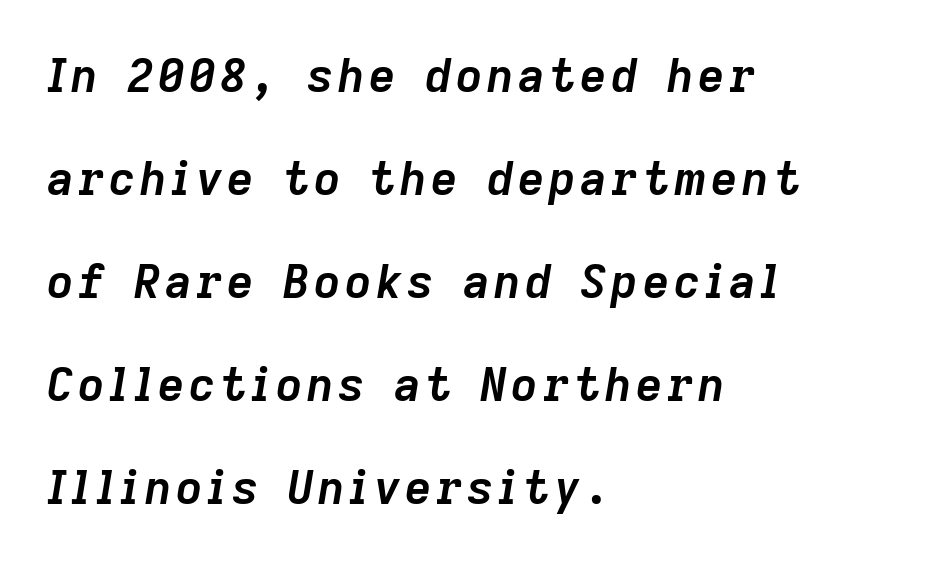
Q: Is the text bold? A: Yes.
Q: Is the text italic (slanted)? A: Yes, it leans right by about 9 degrees.
Q: Is the text underlined? A: No.
Q: How is the paragraph aligned? A: Left-aligned.
Q: Is the spacing between lines tight, normal or loose? A: Loose.
Q: Width (condensed, normal, or wide)? A: Normal.
Q: Stroke contrast? A: Low.
Q: x-height? A: Medium.
Q: Monospaced? A: No.
